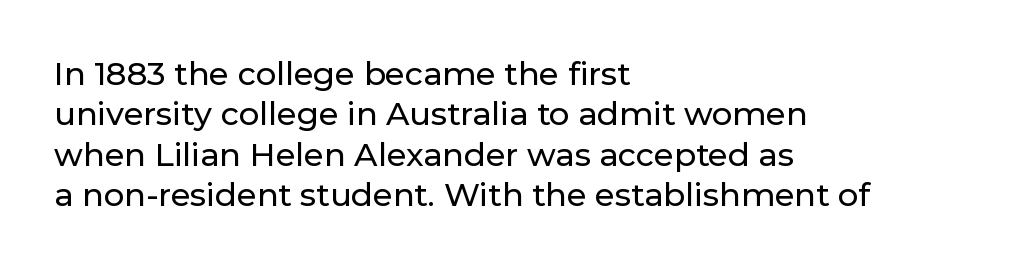
Q: Is the text italic (slanted)? A: No, it is upright.
Q: Is the typeface a serif or a sans-serif typeface? A: Sans-serif.
Q: Is the text underlined? A: No.
Q: How is the paragraph aligned? A: Left-aligned.
Q: Is the spacing between letters normal or unusually wide? A: Normal.
Q: Is the spacing between lines tight, normal or loose? A: Normal.
Q: Width (condensed, normal, or wide)? A: Normal.
Q: Stroke contrast? A: Low.
Q: x-height? A: Medium.
Q: Monospaced? A: No.
